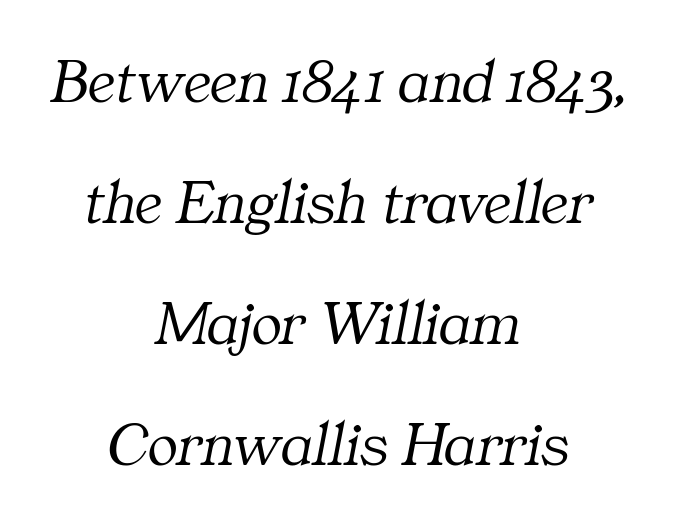
{"serif": "yes", "italic": "yes", "lean": "right", "slant_degrees": 11, "bold": "no", "weight": "light", "width": "normal", "stroke_contrast": "medium", "x_height": "medium", "monospaced": "no", "underline": "no", "align": "center", "line_spacing": "loose", "line_spacing_ratio": 1.92, "letter_spacing": "normal", "letter_spacing_em": 0.0, "glyph_px": 63}
